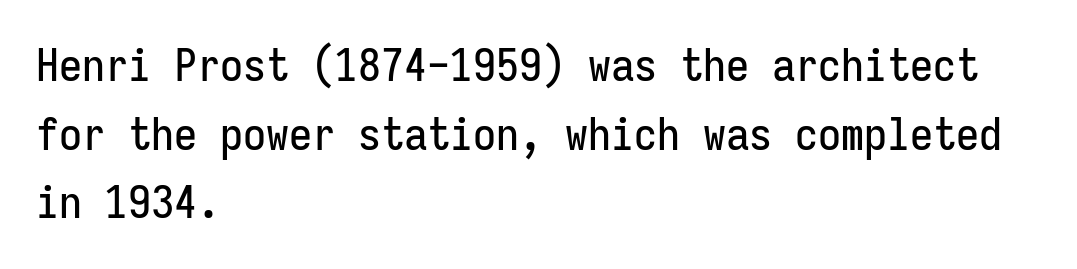
The image shows 46 px condensed sans-serif type, upright, monospaced; set left-aligned, normal line spacing (1.49x), normal letter spacing, not underlined; low stroke contrast and a medium x-height.
